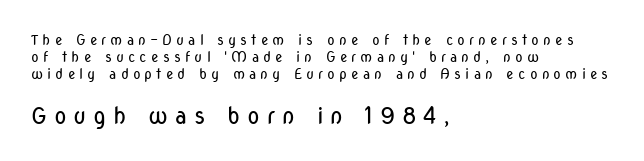
The image shows 23 px text type, upright; set left-aligned, line spacing 1.22x, unusually wide letter spacing (+0.29 em), not underlined; the second (bottom) block is 1.64x larger.
